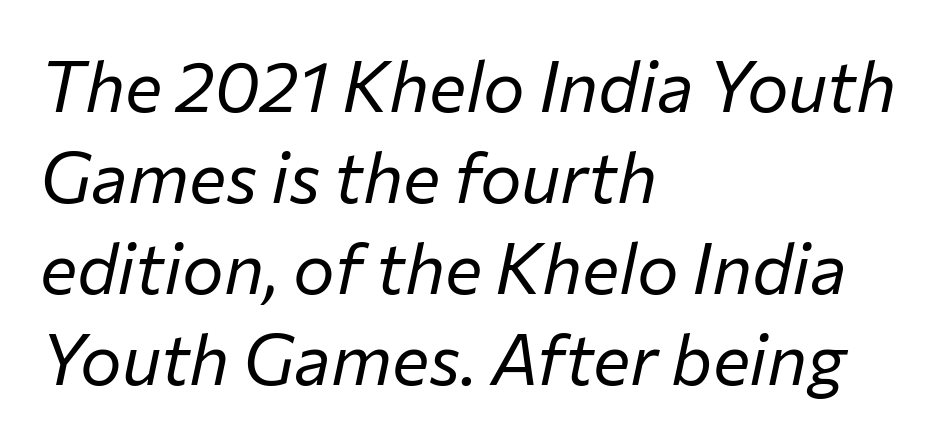
{"italic": "yes", "lean": "right", "slant_degrees": 12, "bold": "no", "weight": "regular", "width": "normal", "stroke_contrast": "low", "x_height": "medium", "monospaced": "no", "underline": "no", "align": "left", "line_spacing": "normal", "line_spacing_ratio": 1.3, "letter_spacing": "normal", "letter_spacing_em": 0.0, "glyph_px": 70}
